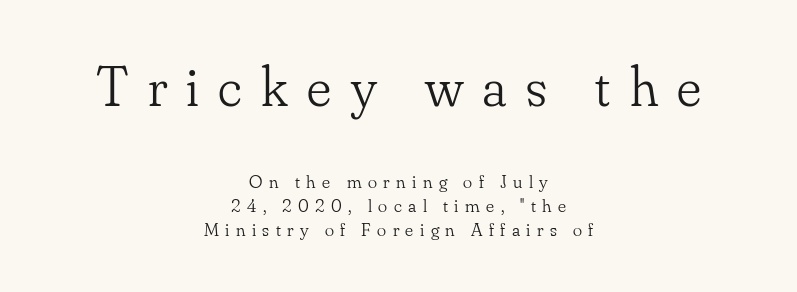
The image shows 57 px light serif type, upright; set centered, normal line spacing (1.28x), unusually wide letter spacing (+0.34 em), not underlined; the first (top) block is 3.0x larger; low stroke contrast and a small x-height.
